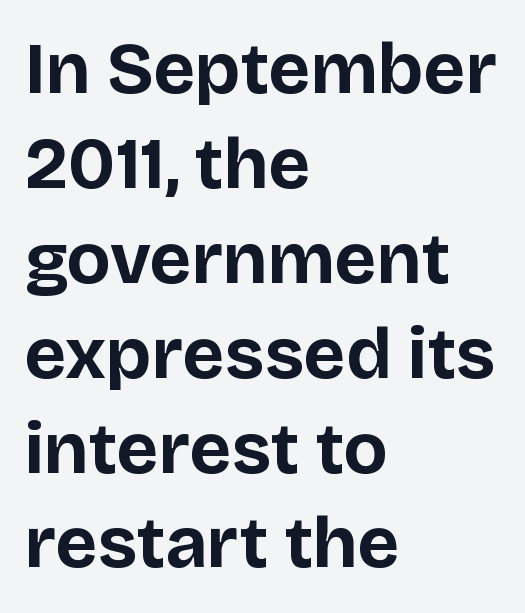
{"serif": "no", "italic": "no", "bold": "yes", "weight": "bold", "width": "normal", "stroke_contrast": "low", "x_height": "large", "monospaced": "no", "underline": "no", "align": "left", "line_spacing": "normal", "line_spacing_ratio": 1.3, "letter_spacing": "normal", "letter_spacing_em": 0.0, "glyph_px": 73}
